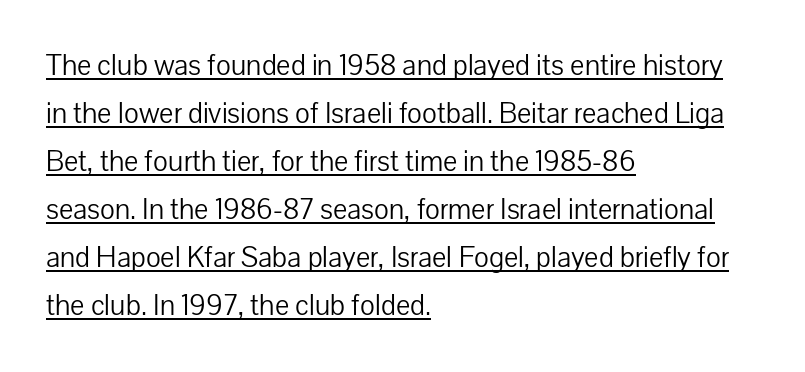
Q: Is the text bold? A: No.
Q: Is the text italic (slanted)? A: No, it is upright.
Q: Is the typeface a serif or a sans-serif typeface? A: Sans-serif.
Q: Is the text underlined? A: Yes.
Q: How is the paragraph aligned? A: Left-aligned.
Q: Is the spacing between letters normal or unusually wide? A: Normal.
Q: Is the spacing between lines tight, normal or loose? A: Normal.
Q: Width (condensed, normal, or wide)? A: Normal.
Q: Stroke contrast? A: Low.
Q: x-height? A: Medium.
Q: Monospaced? A: No.
